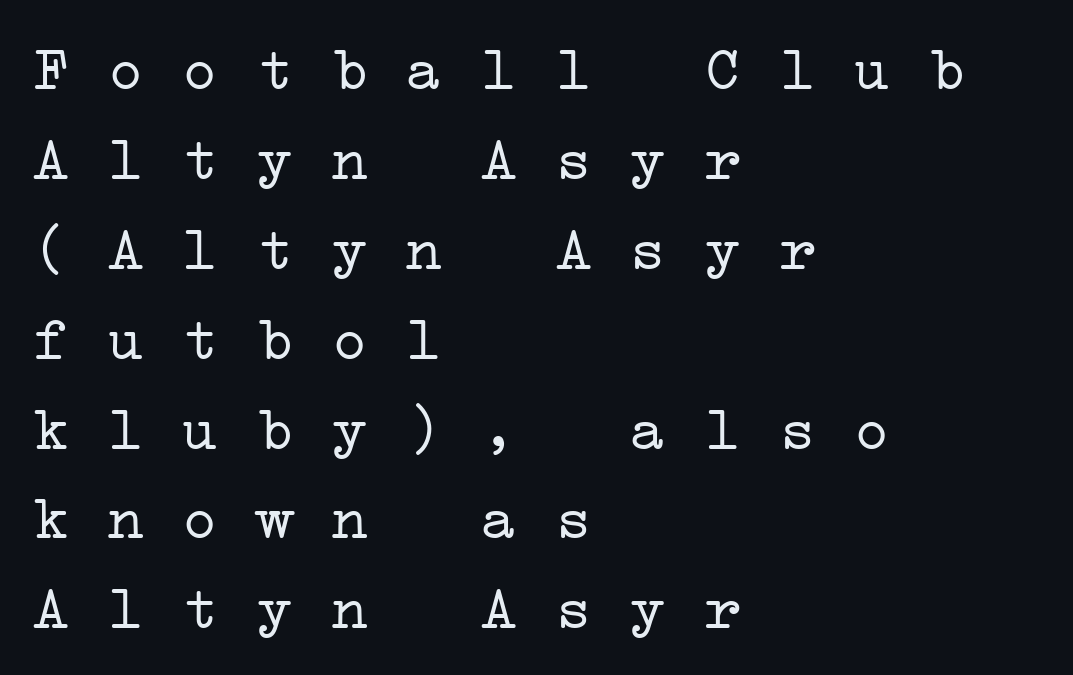
Q: Is the text bold? A: No.
Q: Is the typeface a serif or a sans-serif typeface? A: Serif.
Q: Is the text underlined? A: No.
Q: How is the paragraph aligned? A: Left-aligned.
Q: Is the spacing between letters normal or unusually wide? A: Normal.
Q: Is the spacing between lines tight, normal or loose? A: Normal.
Q: Width (condensed, normal, or wide)? A: Wide.
Q: Stroke contrast? A: Low.
Q: x-height? A: Medium.
Q: Monospaced? A: Yes.
